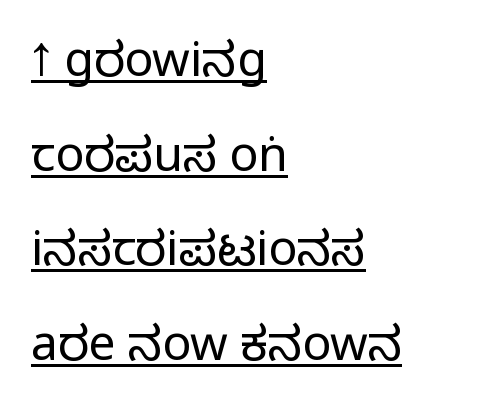
{"serif": "no", "italic": "no", "bold": "no", "weight": "regular", "width": "condensed", "stroke_contrast": "low", "x_height": "large", "monospaced": "no", "underline": "yes", "align": "left", "line_spacing": "loose", "line_spacing_ratio": 1.97, "letter_spacing": "normal", "letter_spacing_em": 0.0, "glyph_px": 48}
